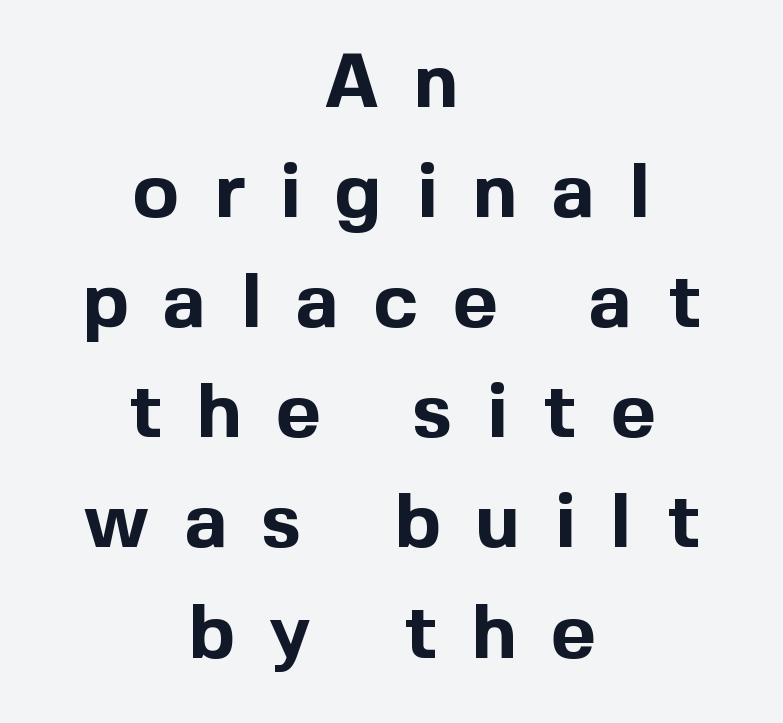
{"serif": "no", "italic": "no", "bold": "yes", "weight": "bold", "width": "normal", "x_height": "medium", "monospaced": "no", "underline": "no", "align": "center", "line_spacing": "normal", "line_spacing_ratio": 1.43, "letter_spacing": "wide", "letter_spacing_em": 0.45, "glyph_px": 77}
